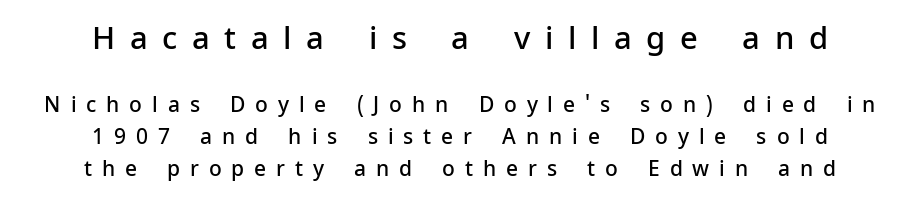
{"serif": "no", "italic": "no", "bold": "semi", "weight": "semibold", "width": "normal", "stroke_contrast": "low", "x_height": "medium", "monospaced": "no", "underline": "no", "align": "center", "line_spacing": "normal", "line_spacing_ratio": 1.54, "letter_spacing": "wide", "letter_spacing_em": 0.47, "larger_block": "first", "size_ratio": 1.48, "glyph_px": 31}
